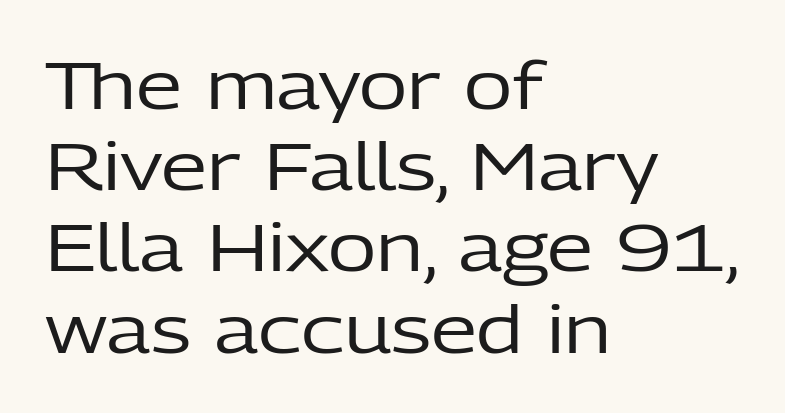
Varying glyph widths throughout — classic text-font behaviour. Descender tails drop into unmarked territory. Letter spacing: default. Ordinary non-slanted type is in use. The face looks like a standard text weight, possibly lighter.
